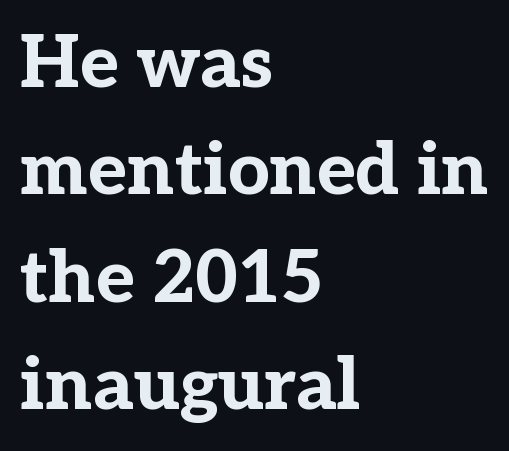
Q: Is the text bold? A: Yes.
Q: Is the text italic (slanted)? A: No, it is upright.
Q: Is the typeface a serif or a sans-serif typeface? A: Serif.
Q: Is the text underlined? A: No.
Q: How is the paragraph aligned? A: Left-aligned.
Q: Is the spacing between letters normal or unusually wide? A: Normal.
Q: Is the spacing between lines tight, normal or loose? A: Normal.
Q: Width (condensed, normal, or wide)? A: Normal.
Q: Stroke contrast? A: Low.
Q: x-height? A: Medium.
Q: Monospaced? A: No.
